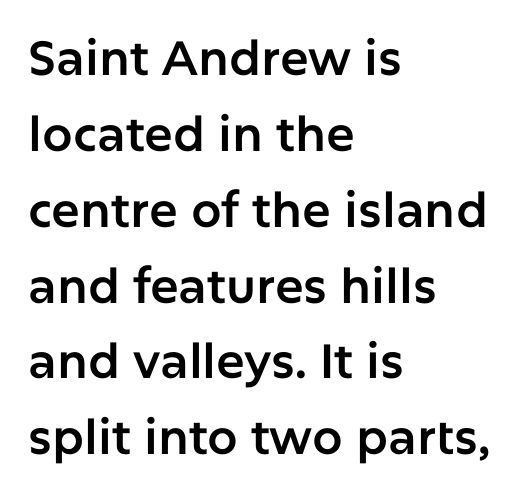
Q: Is the text italic (slanted)? A: No, it is upright.
Q: Is the typeface a serif or a sans-serif typeface? A: Sans-serif.
Q: Is the text underlined? A: No.
Q: How is the paragraph aligned? A: Left-aligned.
Q: Is the spacing between letters normal or unusually wide? A: Normal.
Q: Is the spacing between lines tight, normal or loose? A: Normal.
Q: Width (condensed, normal, or wide)? A: Normal.
Q: Stroke contrast? A: Low.
Q: x-height? A: Medium.
Q: Monospaced? A: No.
